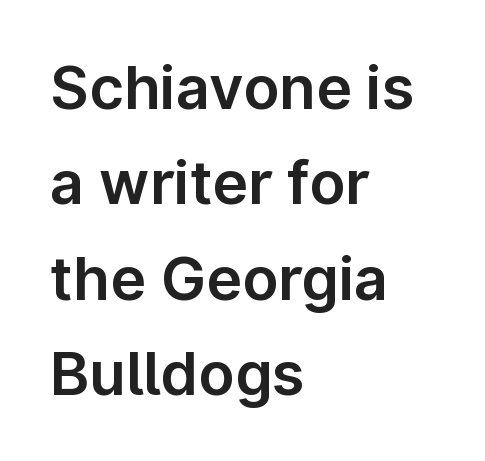
{"serif": "no", "italic": "no", "width": "normal", "stroke_contrast": "low", "x_height": "medium", "monospaced": "no", "underline": "no", "align": "left", "line_spacing": "normal", "line_spacing_ratio": 1.59, "letter_spacing": "normal", "letter_spacing_em": 0.0, "glyph_px": 60}
